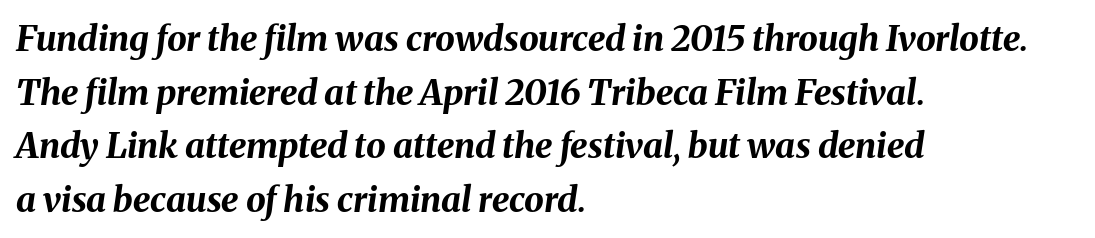
The image shows 35 px bold type, italic (leaning right); set left-aligned, normal line spacing (1.53x), normal letter spacing, not underlined; medium stroke contrast and a medium x-height.
